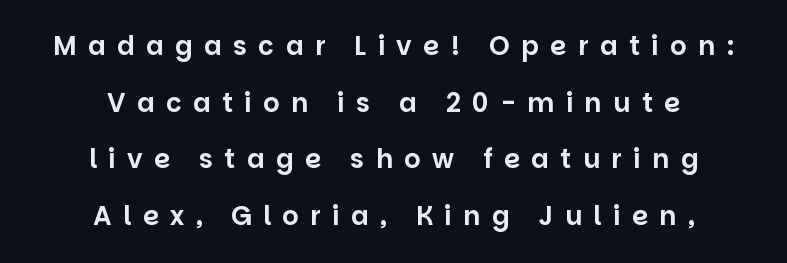
The image shows 26 px text type, upright; set centered, loose line spacing (2.18x), unusually wide letter spacing (+0.44 em), not underlined.
